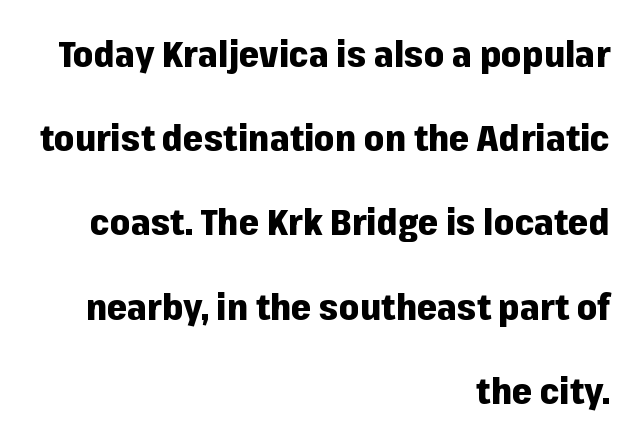
Q: Is the text bold? A: Yes.
Q: Is the text italic (slanted)? A: No, it is upright.
Q: Is the typeface a serif or a sans-serif typeface? A: Sans-serif.
Q: Is the text underlined? A: No.
Q: How is the paragraph aligned? A: Right-aligned.
Q: Is the spacing between letters normal or unusually wide? A: Normal.
Q: Is the spacing between lines tight, normal or loose? A: Loose.
Q: Width (condensed, normal, or wide)? A: Normal.
Q: Stroke contrast? A: Low.
Q: x-height? A: Medium.
Q: Monospaced? A: No.
